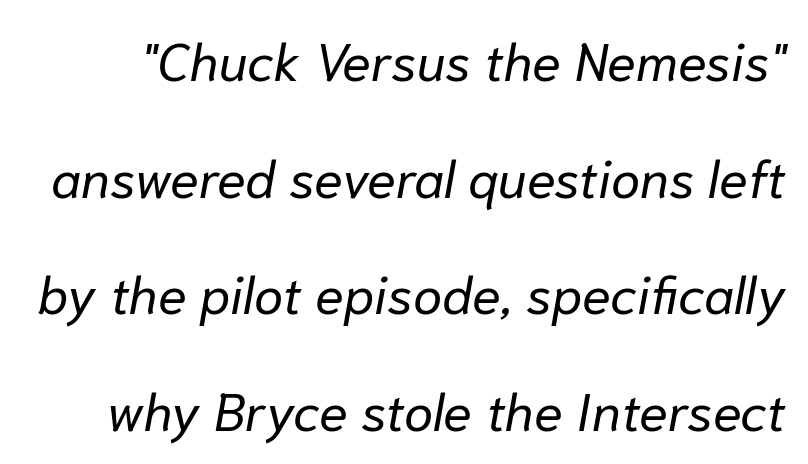
The image shows 53 px regular-weight type, italic (leaning right); set loose line spacing (2.2x), normal letter spacing, not underlined; low stroke contrast and a medium x-height.
